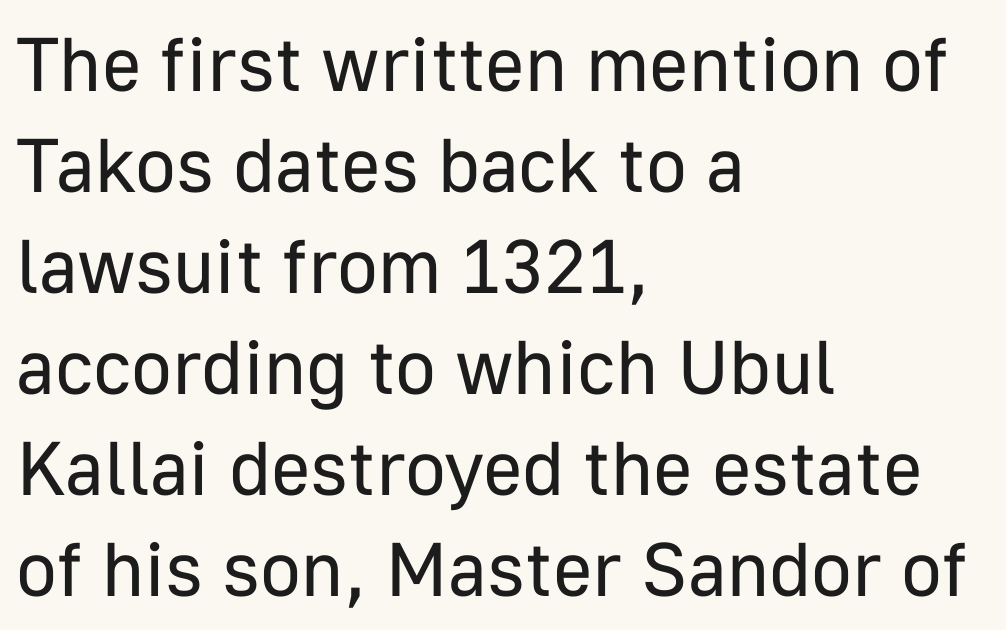
The image shows 76 px regular-weight sans-serif type, upright; set left-aligned, normal line spacing (1.33x), normal letter spacing, not underlined; low stroke contrast and a medium x-height.
